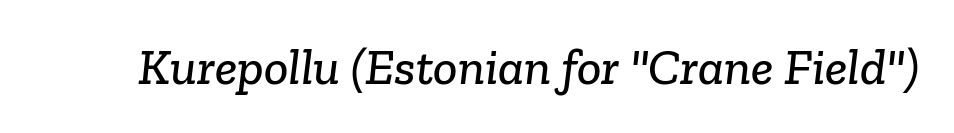
Q: Is the typeface a serif or a sans-serif typeface? A: Serif.
Q: Is the text underlined? A: No.
Q: Is the spacing between letters normal or unusually wide? A: Normal.
Q: Width (condensed, normal, or wide)? A: Normal.
Q: Stroke contrast? A: Low.
Q: x-height? A: Medium.
Q: Monospaced? A: No.
